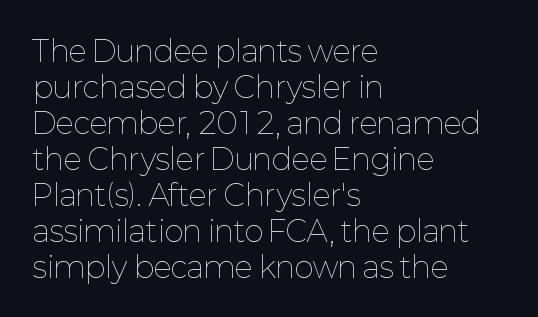
The image shows 29 px thin type, upright; set left-aligned, line spacing 1.24x, normal letter spacing, not underlined; low stroke contrast and a medium x-height.
